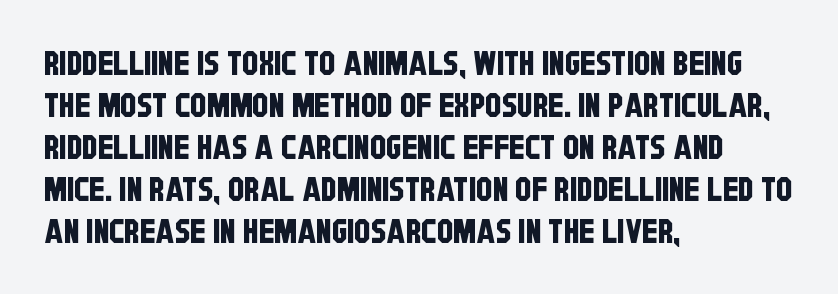
{"serif": "no", "width": "condensed", "stroke_contrast": "low", "x_height": "large", "monospaced": "no", "underline": "no", "align": "left", "line_spacing": "normal", "line_spacing_ratio": 1.27, "letter_spacing": "normal", "letter_spacing_em": 0.0, "glyph_px": 33}
